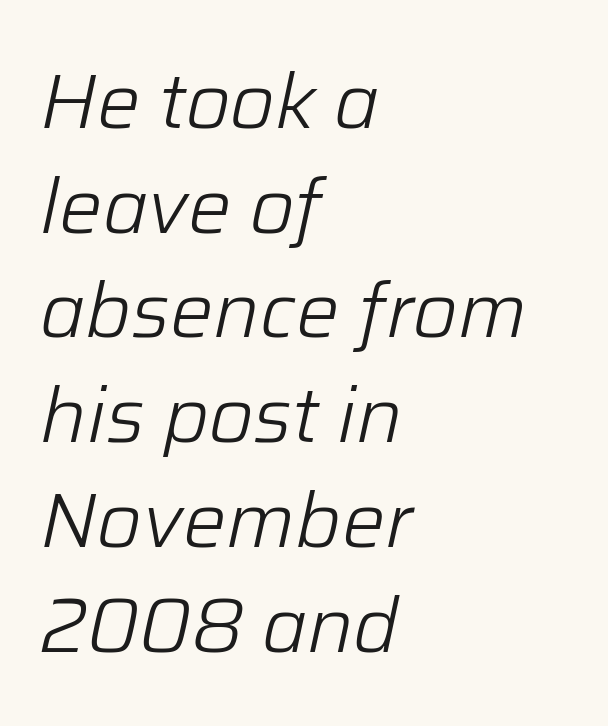
The image shows 77 px light type, italic (leaning right); set left-aligned, normal line spacing (1.36x), normal letter spacing, not underlined; low stroke contrast and a medium x-height.
